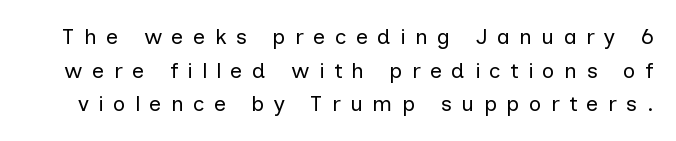
This is roman type, the default non-slanted kind. Ink coverage per letter is moderate at most. Letter spacing: wide. Compared with typical paragraphs, the rows here are spaced about the same. Lines of text with bare space underneath.
